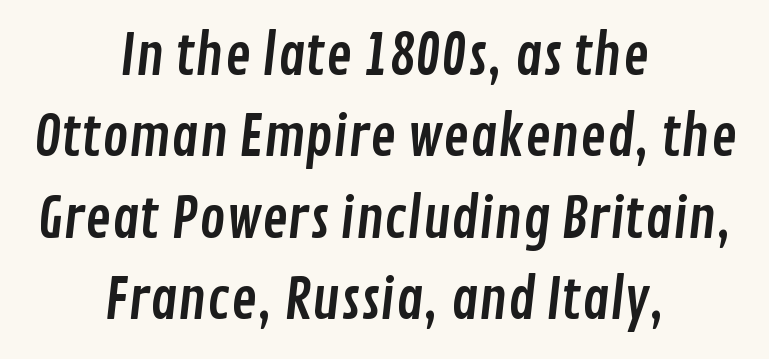
The image shows 55 px condensed sans-serif type; set centered, normal line spacing (1.48x), normal letter spacing, not underlined; low stroke contrast and a medium x-height.
